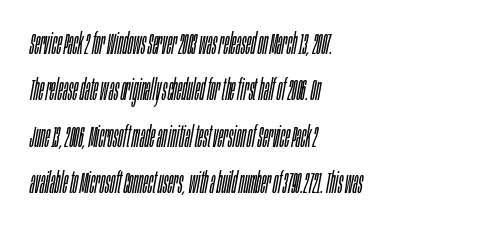
The image shows 30 px light, condensed type, italic (leaning right); set left-aligned, normal line spacing (1.55x), normal letter spacing, not underlined; low stroke contrast and a large x-height.
